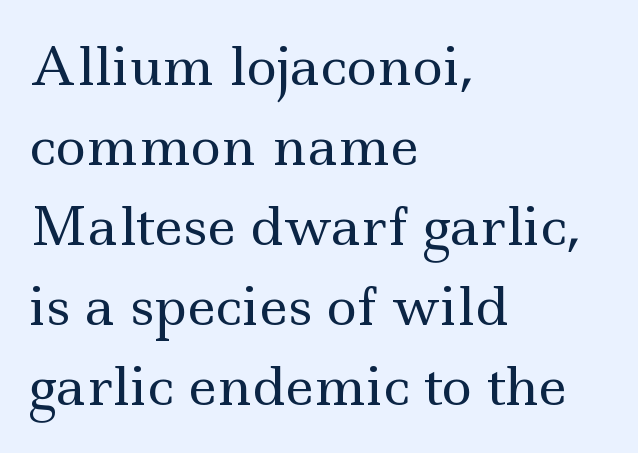
This sample uses plain, unmodified letter spacing. The passage shown is typed in a proportional face where columns would drift. Italic? Not at all — the glyphs are vertical. The characters display serif detailing at their extremities.
